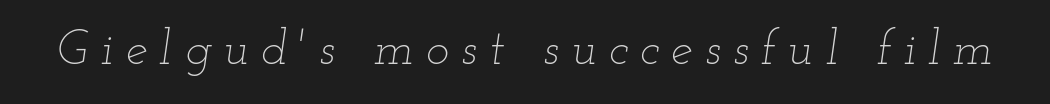
The specimen reads as italic at a glance. Spacing between characters has been opened up far beyond the box default. Lines of text with bare space underneath. Counters stay open thanks to moderate or lighter strokes. Proportional: the letters do not fall into vertical columns.
